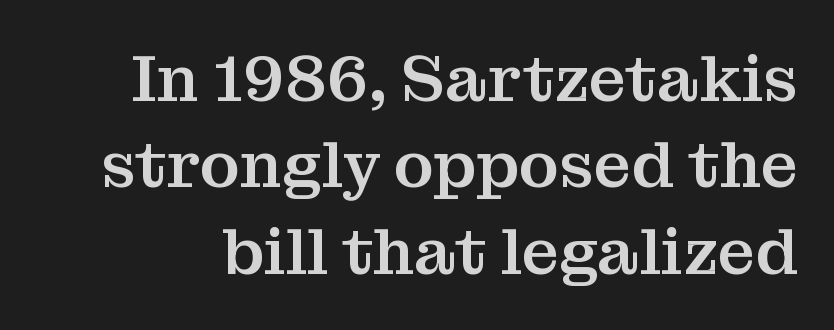
The image shows 66 px serif type, upright; set normal line spacing (1.31x), normal letter spacing, not underlined; medium stroke contrast and a medium x-height.
